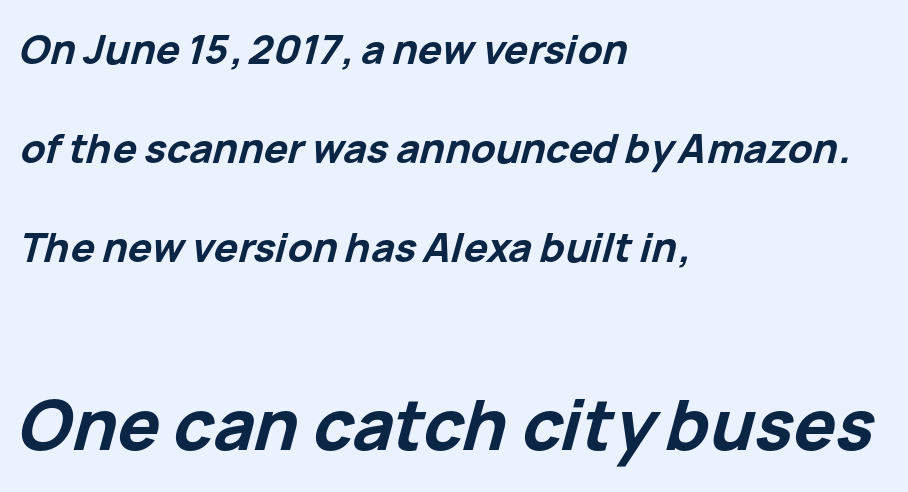
{"italic": "yes", "lean": "right", "slant_degrees": 15, "bold": "yes", "weight": "bold", "width": "normal", "stroke_contrast": "low", "x_height": "medium", "monospaced": "no", "underline": "no", "align": "left", "line_spacing": "loose", "line_spacing_ratio": 2.48, "letter_spacing": "normal", "letter_spacing_em": 0.0, "larger_block": "second", "size_ratio": 1.75, "glyph_px": 70}
